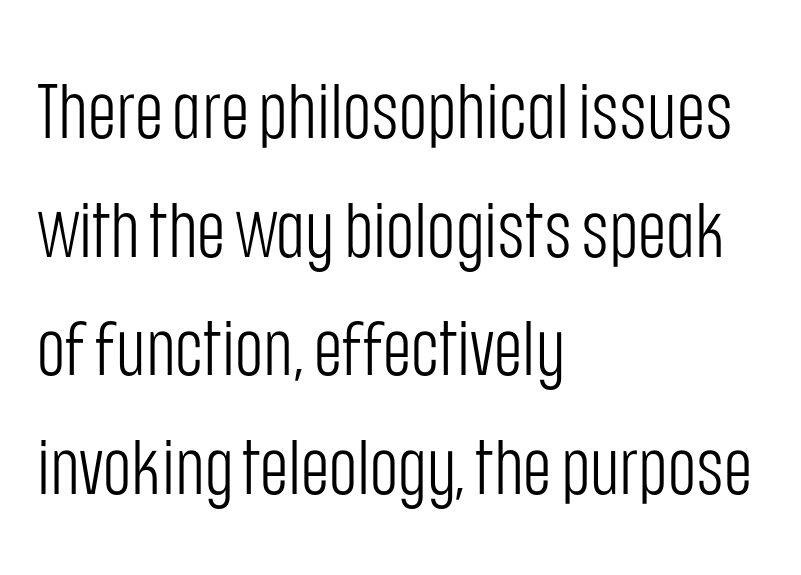
Q: Is the text bold? A: No.
Q: Is the text italic (slanted)? A: No, it is upright.
Q: Is the typeface a serif or a sans-serif typeface? A: Sans-serif.
Q: Is the text underlined? A: No.
Q: How is the paragraph aligned? A: Left-aligned.
Q: Is the spacing between letters normal or unusually wide? A: Normal.
Q: Is the spacing between lines tight, normal or loose? A: Normal.
Q: Width (condensed, normal, or wide)? A: Condensed.
Q: Stroke contrast? A: Low.
Q: x-height? A: Large.
Q: Monospaced? A: No.
